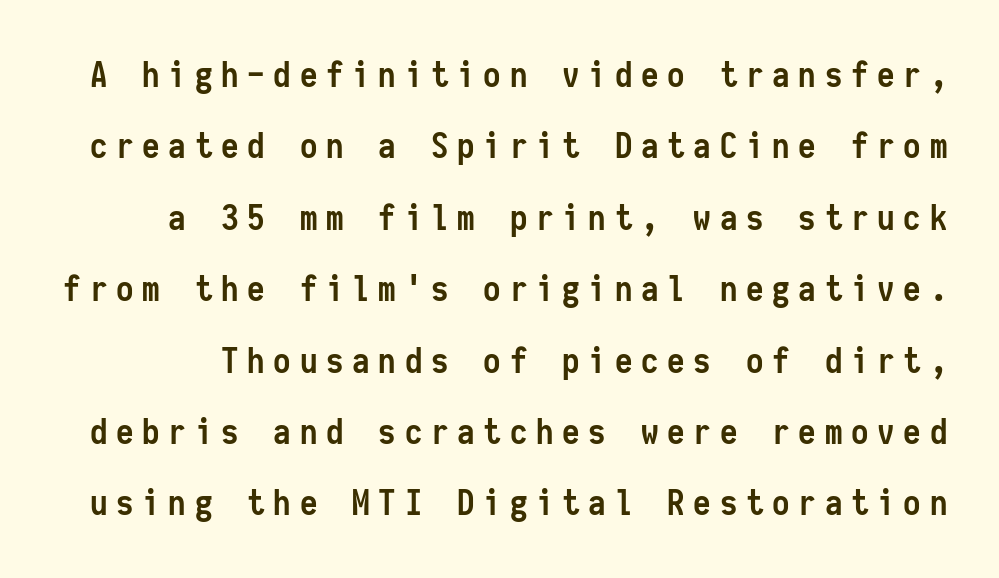
The lines are spread far apart with generous leading. The letters are spread apart with noticeably loose tracking. The glyphs in this specimen are sans serif. Do the characters align in a grid? Yes, the font is monospaced. These lines were composed using upright roman letters. Has an underline been added? It has not.
